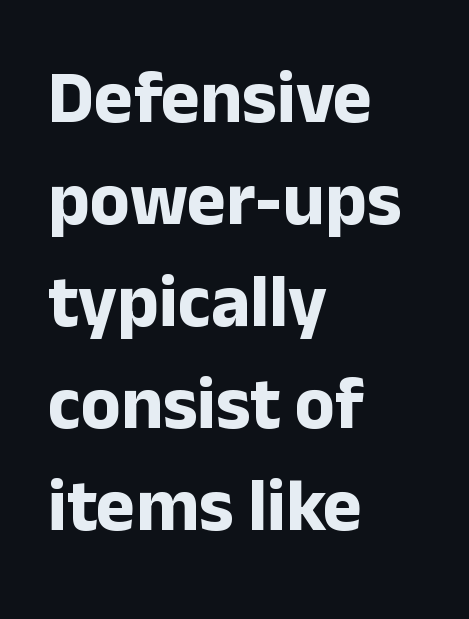
The image shows 74 px bold sans-serif type, upright; set left-aligned, normal line spacing (1.38x), normal letter spacing, not underlined; low stroke contrast and a medium x-height.
